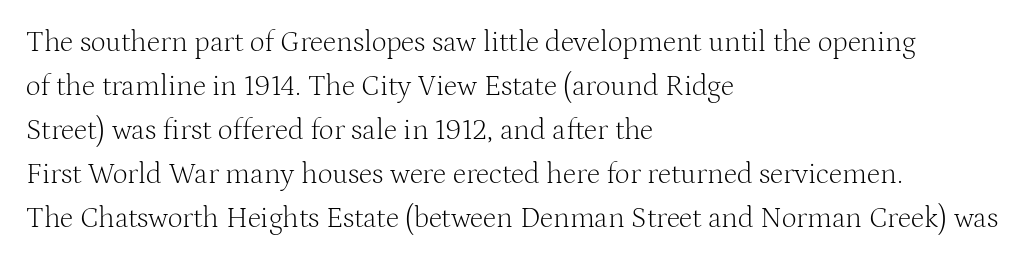
Characters remain perfectly vertical along every line. A typesetter would call this zero additional tracking. The rendering shows small feet on the letterforms — a serif design. Varying glyph widths throughout — classic text-font behaviour. Left-aligned paragraph, ragged on the right. The letters look calm and open, with moderate or lighter stems.
